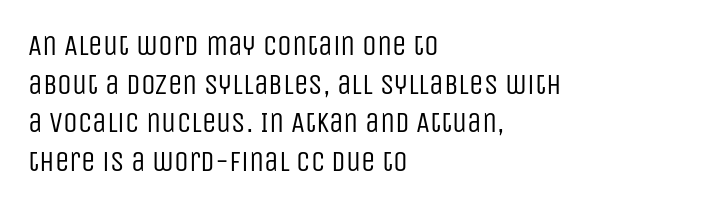
The image shows 29 px regular-weight, condensed sans-serif type, upright; set left-aligned, normal line spacing (1.33x), normal letter spacing, not underlined; low stroke contrast and a large x-height.
